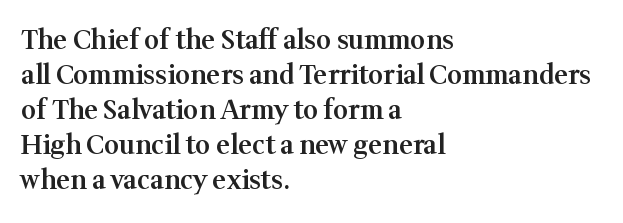
Tracking here is standard; glyphs follow each other at the usual distance. Posture: vertical. This block has exactly the height ordinary leading produces. On the weight axis this lands at semibold, roughly 600. Underline: absent. The rag falls on the right side of this text block.
